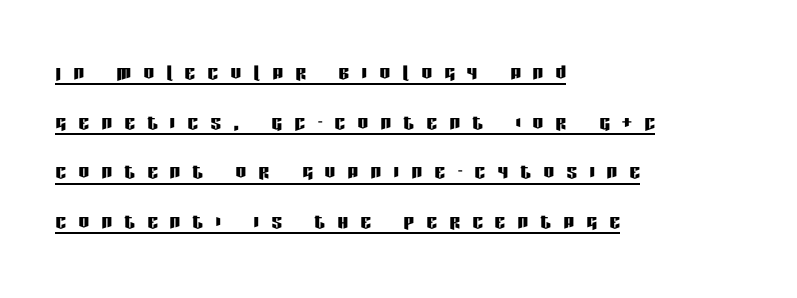
No italicization has been applied; the sample stays upright. Underlining? Definitely there. Every row of glyphs begins at an identical x-position on the left. Display-style spreading of the glyphs; the letterfit is very open. Reading down the column, the eye jumps a long way to each next line.
